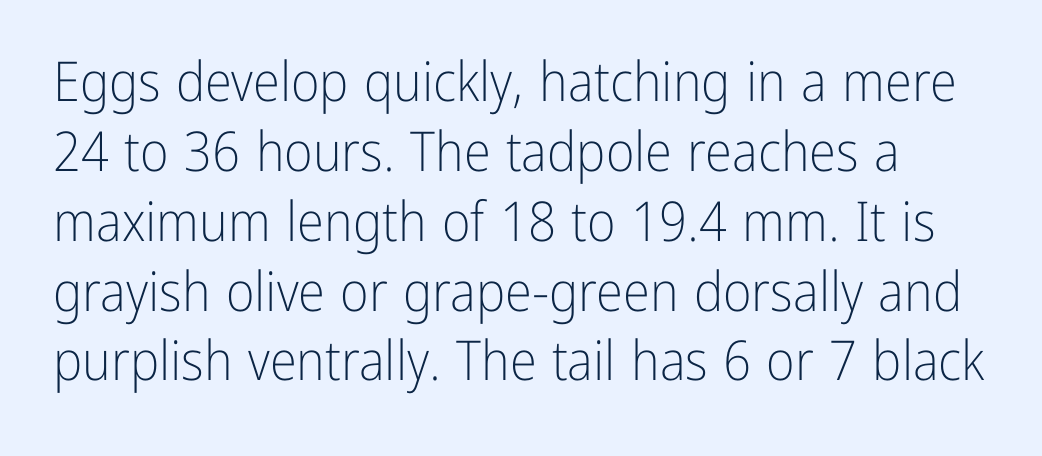
The lettering stays uniformly vertical, giving the passage a roman look. Successive baselines arrive at the customary interval. Here the designer chose a conventional face with non-uniform glyph widths. Stroke thickness stays within the range of a standard reading face or lighter. What kind of face is this? One without serifs — a sans. The baseline area is clear.
